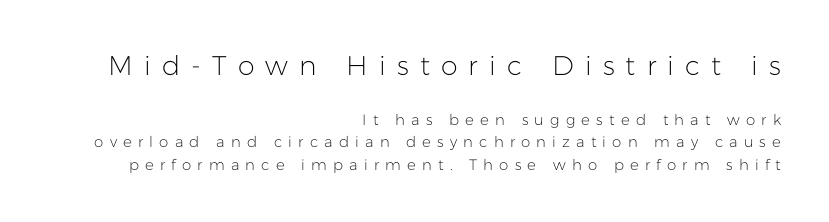
{"italic": "no", "bold": "no", "underline": "no", "align": "right", "line_spacing": "normal", "line_spacing_ratio": 1.49, "letter_spacing": "wide", "letter_spacing_em": 0.41, "larger_block": "first", "size_ratio": 1.8, "glyph_px": 27}
